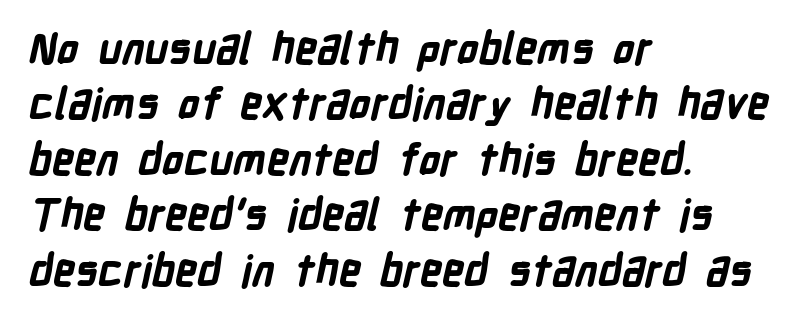
The image shows 43 px bold, condensed sans-serif type; set left-aligned, normal line spacing (1.29x), normal letter spacing, not underlined; low stroke contrast and a medium x-height.
